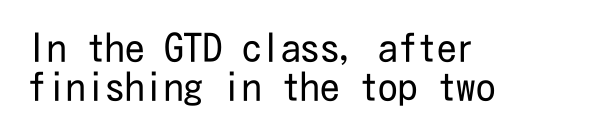
Q: Is the text bold? A: No.
Q: Is the text italic (slanted)? A: No, it is upright.
Q: Is the typeface a serif or a sans-serif typeface? A: Sans-serif.
Q: Is the text underlined? A: No.
Q: How is the paragraph aligned? A: Left-aligned.
Q: Is the spacing between letters normal or unusually wide? A: Normal.
Q: Is the spacing between lines tight, normal or loose? A: Tight.
Q: Width (condensed, normal, or wide)? A: Condensed.
Q: Stroke contrast? A: Low.
Q: x-height? A: Medium.
